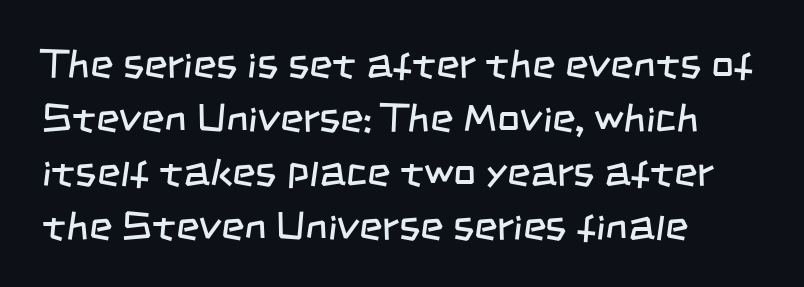
{"serif": "no", "bold": "no", "weight": "regular", "width": "condensed", "stroke_contrast": "low", "x_height": "large", "monospaced": "no", "underline": "no", "align": "left", "line_spacing": "normal", "line_spacing_ratio": 1.35, "letter_spacing": "normal", "letter_spacing_em": 0.0, "glyph_px": 40}
